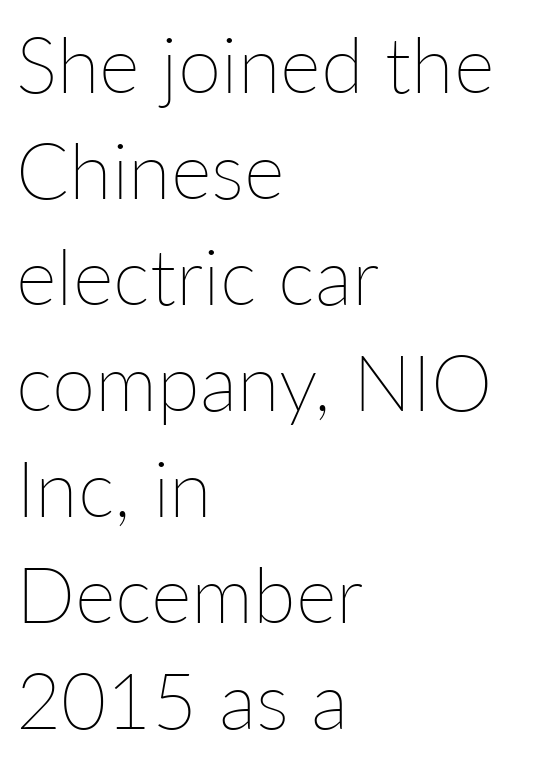
{"italic": "no", "bold": "no", "weight": "thin", "width": "normal", "stroke_contrast": "low", "x_height": "medium", "monospaced": "no", "underline": "no", "align": "left", "line_spacing": "normal", "line_spacing_ratio": 1.36, "letter_spacing": "normal", "letter_spacing_em": 0.0, "glyph_px": 78}
